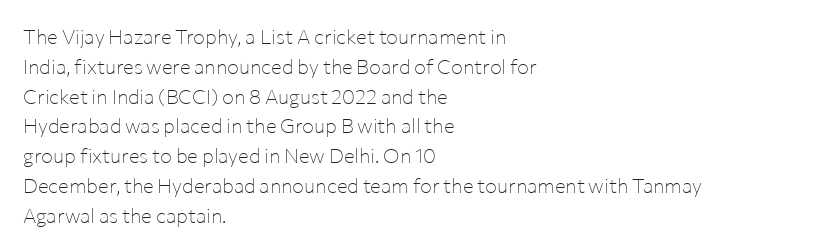
Rule under the text: the space is simply empty. Upright lettering throughout. This rendering leaves character spacing at its baseline value. If you drew a ruler down the left edge, every line would touch it. Is there much room between lines? A standard amount, neither cramped nor airy. This reads as an unemphasized weight, regular at the heaviest.
